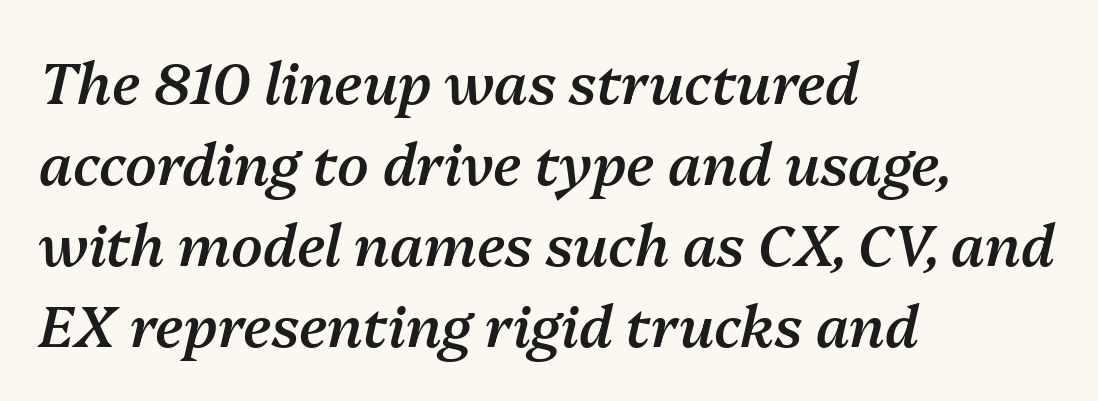
The image shows 57 px semibold type, italic (leaning right); set left-aligned, normal line spacing (1.42x), normal letter spacing, not underlined; medium stroke contrast and a medium x-height.
